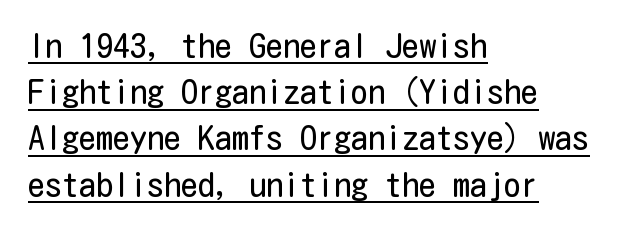
{"serif": "no", "italic": "no", "bold": "no", "weight": "regular", "width": "condensed", "stroke_contrast": "low", "x_height": "medium", "underline": "yes", "align": "left", "line_spacing": "normal", "line_spacing_ratio": 1.36, "letter_spacing": "normal", "letter_spacing_em": 0.0, "glyph_px": 34}
